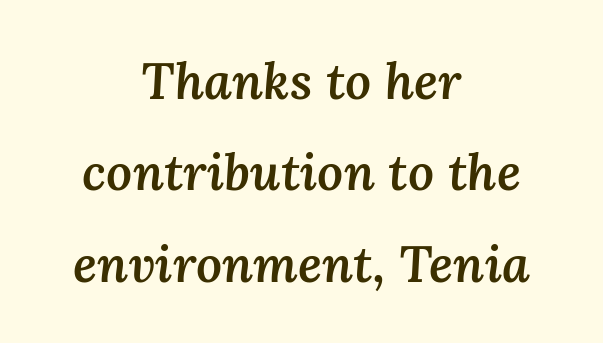
Look at the stroke-to-counter ratio: somewhat heavy, a semibold. Characters are canted at an angle relative to the baseline's perpendicular. Character widths vary here, with narrow letters taking less room than wide ones. The whitespace from short lines is split evenly between both sides. In terms of letterspacing, this is plain default setting. Check under the words: just untouched page.
